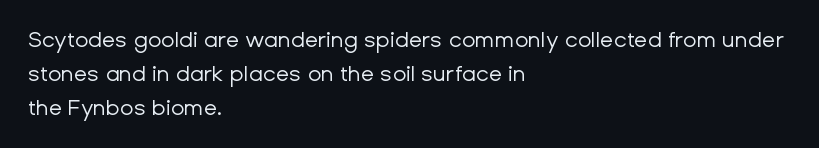
{"italic": "no", "bold": "no", "underline": "no", "align": "left", "line_spacing": "normal", "line_spacing_ratio": 1.54, "letter_spacing": "normal", "letter_spacing_em": 0.0, "glyph_px": 22}
